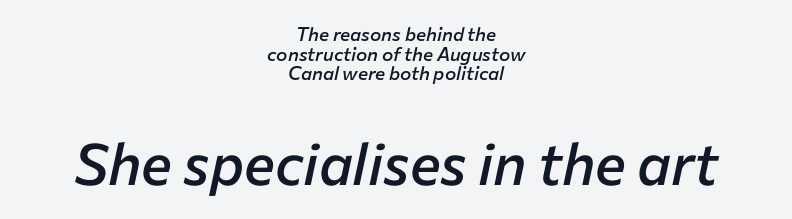
The face used here has a pronounced slope to its letters. The area under the type is left untouched. Do the characters align in a grid? No, the font is proportional. Tracking value appears to be zero — textbook default spacing. Honestly, the rows look squashed on top of each other. Typesetter's note — lower block bumped up in size, upper block left smaller.
